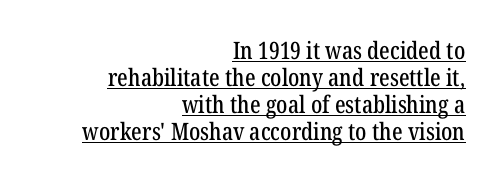
Q: Is the text italic (slanted)? A: No, it is upright.
Q: Is the text underlined? A: Yes.
Q: How is the paragraph aligned? A: Right-aligned.
Q: Is the spacing between letters normal or unusually wide? A: Normal.
Q: Is the spacing between lines tight, normal or loose? A: Tight.
